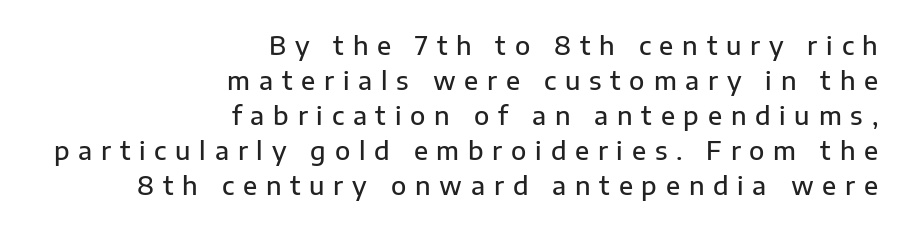
{"italic": "no", "bold": "semi", "underline": "no", "align": "right", "line_spacing": "normal", "line_spacing_ratio": 1.4, "letter_spacing": "wide", "letter_spacing_em": 0.35, "glyph_px": 25}
